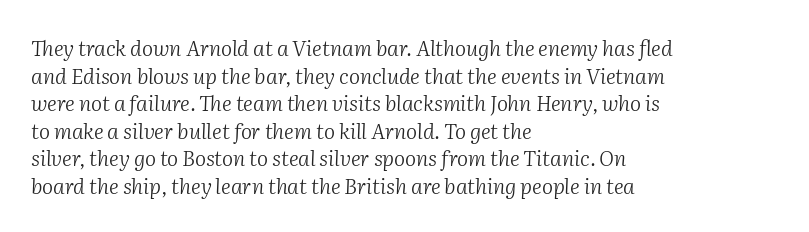
The image shows 21 px text type, italic (leaning right); set left-aligned, normal line spacing (1.31x), normal letter spacing, not underlined.
